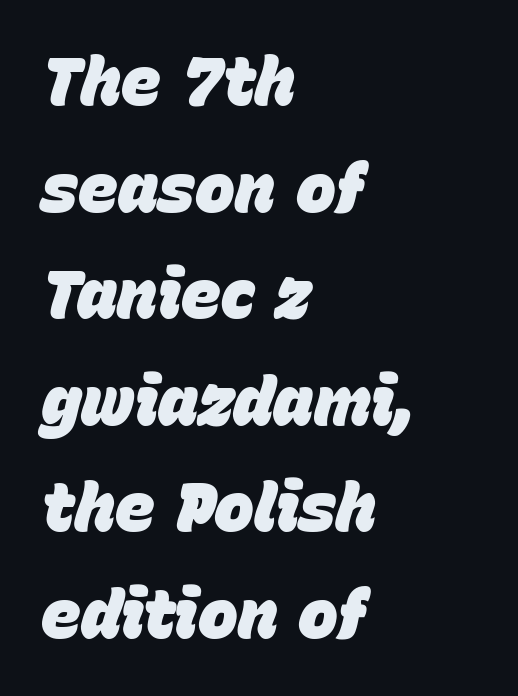
{"italic": "yes", "lean": "right", "slant_degrees": 15, "bold": "yes", "weight": "heavy", "width": "normal", "stroke_contrast": "low", "x_height": "large", "monospaced": "no", "underline": "no", "align": "left", "line_spacing": "normal", "line_spacing_ratio": 1.59, "letter_spacing": "normal", "letter_spacing_em": 0.0, "glyph_px": 67}
